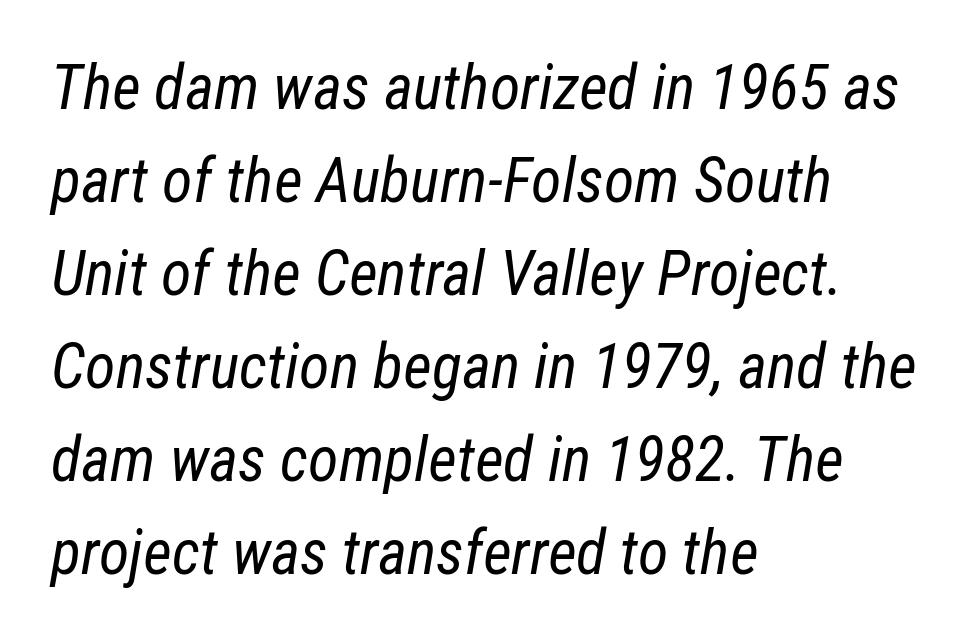
Underline: absent. The passage is arranged the way most books set body copy — flush left. Each new line begins a customary step beneath the previous one. Each word holds together tightly as a unit, with standard inter-letter gaps.
